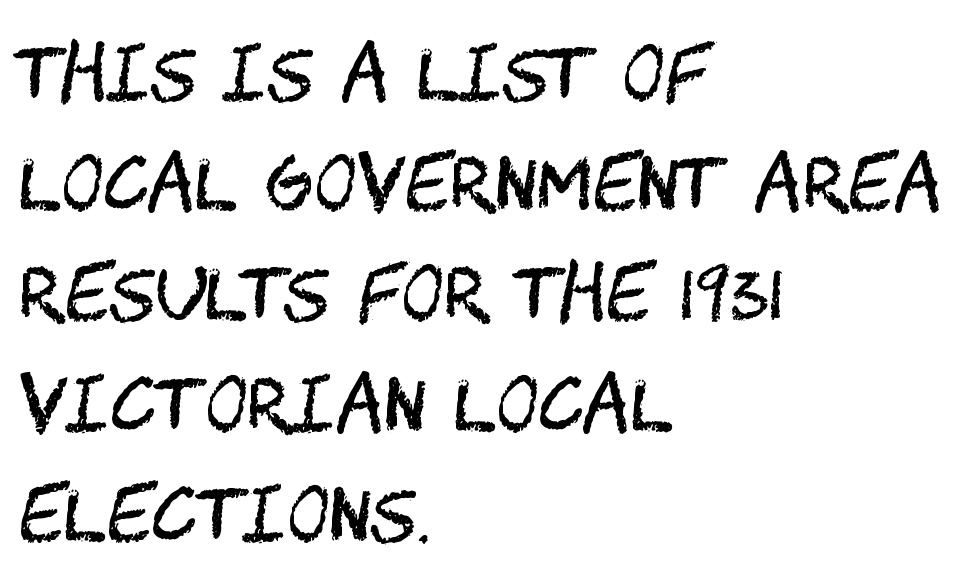
{"serif": "no", "italic": "no", "bold": "no", "weight": "regular", "width": "condensed", "stroke_contrast": "medium", "x_height": "large", "underline": "no", "align": "left", "line_spacing": "normal", "line_spacing_ratio": 1.51, "letter_spacing": "normal", "letter_spacing_em": 0.0, "glyph_px": 73}
